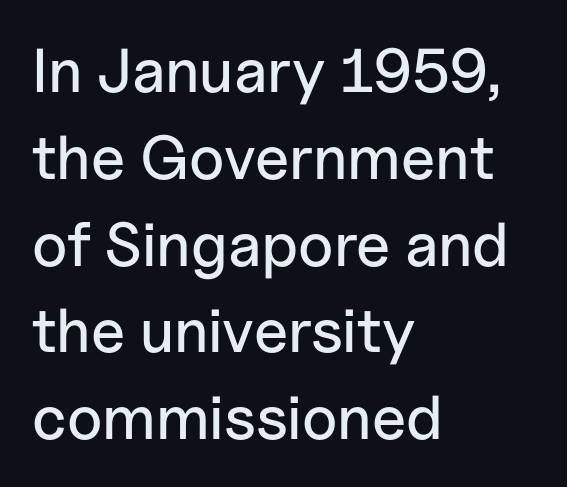
Q: Is the text italic (slanted)? A: No, it is upright.
Q: Is the typeface a serif or a sans-serif typeface? A: Sans-serif.
Q: Is the text underlined? A: No.
Q: How is the paragraph aligned? A: Left-aligned.
Q: Is the spacing between letters normal or unusually wide? A: Normal.
Q: Is the spacing between lines tight, normal or loose? A: Normal.
Q: Width (condensed, normal, or wide)? A: Normal.
Q: Stroke contrast? A: Low.
Q: x-height? A: Medium.
Q: Monospaced? A: No.
